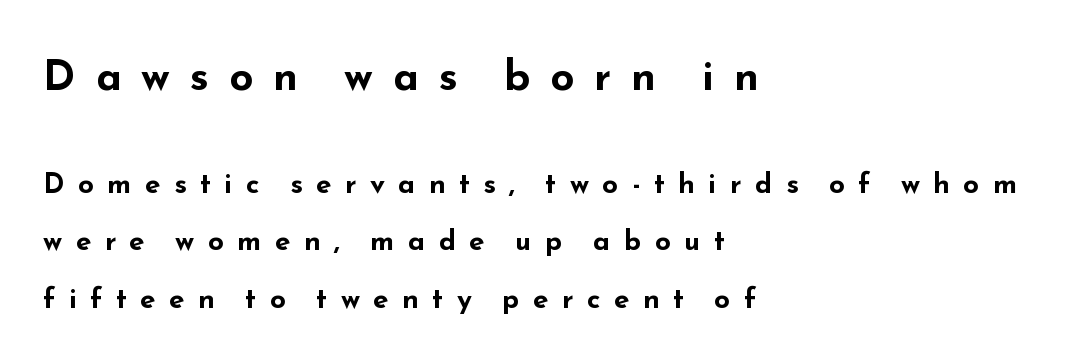
The image shows 42 px bold, wide sans-serif type, upright; set left-aligned, loose line spacing (2.04x), unusually wide letter spacing (+0.48 em), not underlined; the first (top) block is 1.5x larger; low stroke contrast and a small x-height.
